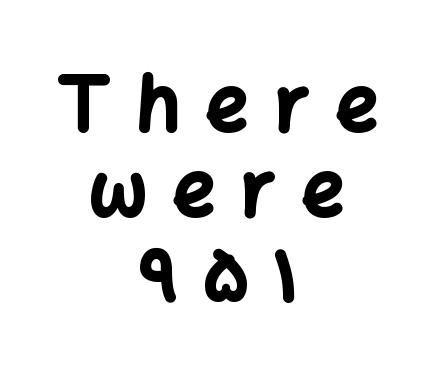
The designer dialed line spacing down below the default. Short and long lines alike share a common midpoint. Glyph-to-glyph distance is far greater than everyday printed text. The glyphs are unaccompanied by any horizontal stroke below them. A typesetter would label this face a sans.
